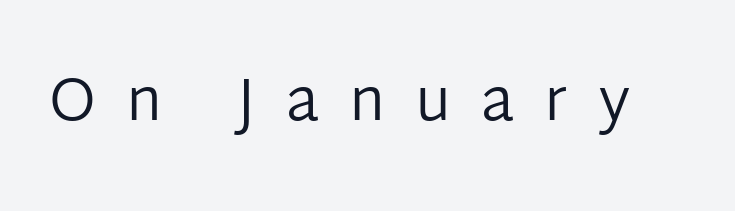
Q: Is the text bold? A: No.
Q: Is the text italic (slanted)? A: No, it is upright.
Q: Is the typeface a serif or a sans-serif typeface? A: Sans-serif.
Q: Is the text underlined? A: No.
Q: Is the spacing between letters normal or unusually wide? A: Unusually wide.
Q: Width (condensed, normal, or wide)? A: Normal.
Q: Stroke contrast? A: Low.
Q: x-height? A: Medium.
Q: Monospaced? A: No.
